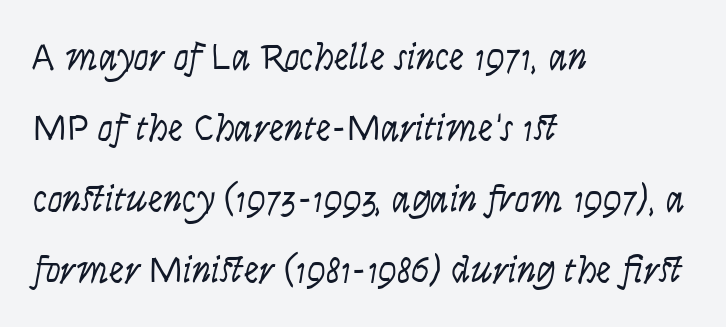
Each word holds together tightly as a unit, with standard inter-letter gaps. The paragraph has a hard left edge and a soft right edge. A bare baseline throughout the passage. Slanted lettering throughout. This is not heavy type; no bold has been used. The passage shown is typed in a proportional face where columns would drift.
